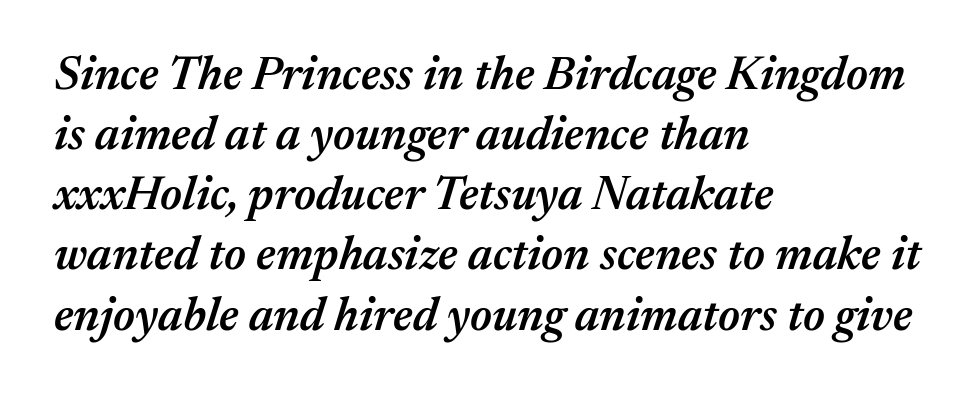
The image shows 47 px semibold type, italic (leaning right); set left-aligned, normal line spacing (1.28x), normal letter spacing, not underlined; medium stroke contrast and a medium x-height.
